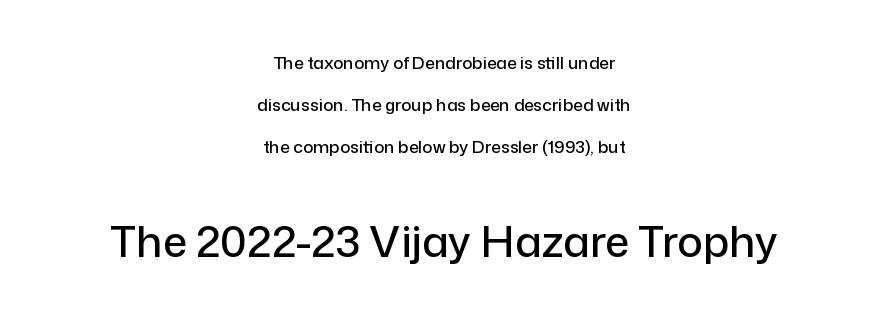
Q: Is the text italic (slanted)? A: No, it is upright.
Q: Is the typeface a serif or a sans-serif typeface? A: Sans-serif.
Q: Is the text underlined? A: No.
Q: How is the paragraph aligned? A: Centered.
Q: Is the spacing between letters normal or unusually wide? A: Normal.
Q: Is the spacing between lines tight, normal or loose? A: Loose.
Q: Which block of text is set in a larger size, the first (top) or the second (bottom)? A: The second (bottom) one.
Q: Width (condensed, normal, or wide)? A: Normal.
Q: Stroke contrast? A: Low.
Q: x-height? A: Medium.
Q: Monospaced? A: No.
